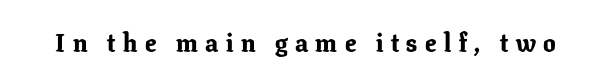
Is the letter spacing exaggerated? Yes — the characters are pushed far apart. Quick note: not italic, upright. Anything drawn beneath the words? Only blank space. Summary of weight: heavy, a full bold.
